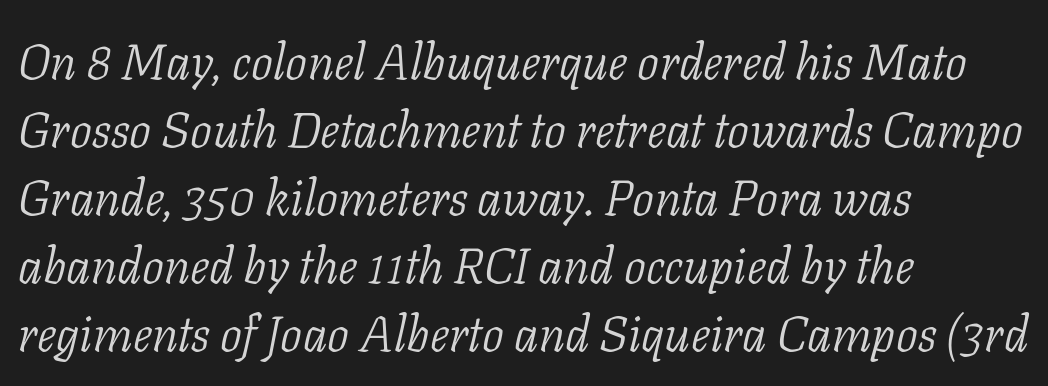
Stroke mass is kept to a normal reading level or below. Short and long lines alike share a common starting point at left. In terms of posture, this sample is oblique. This block has exactly the height ordinary leading produces. The passage shown is typed in a proportional face where columns would drift.
